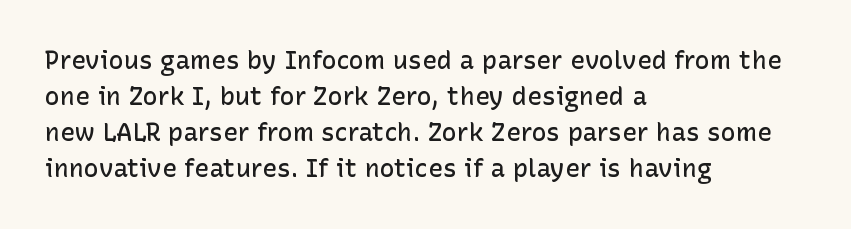
No italicization has been applied; the sample stays upright. How heavy is the stroke? Medium-heavy — a semibold, shy of bold. Default kerning and tracking; the words read as compact shapes. In CSS terms this would be text-align: left. Line spacing here is normal. The specimen omits any rule beneath the text block's lines.
